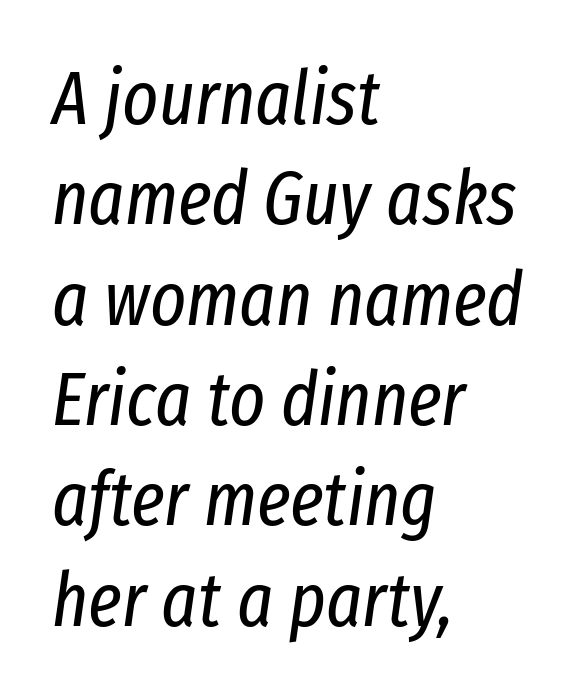
{"italic": "yes", "lean": "right", "slant_degrees": 8, "bold": "no", "weight": "regular", "width": "condensed", "stroke_contrast": "low", "x_height": "medium", "monospaced": "no", "underline": "no", "align": "left", "line_spacing": "normal", "line_spacing_ratio": 1.32, "letter_spacing": "normal", "letter_spacing_em": 0.0, "glyph_px": 76}
